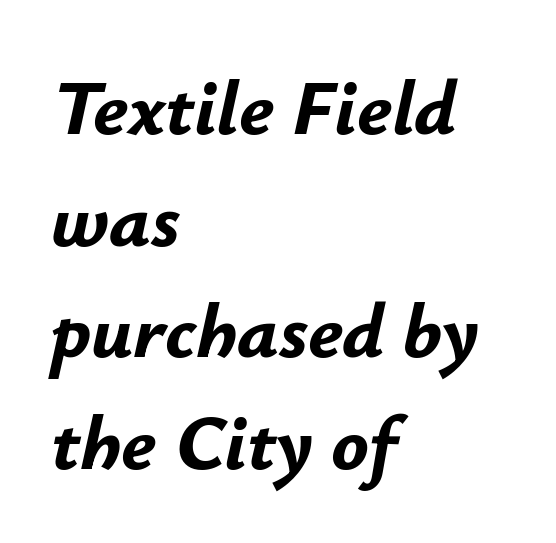
The image shows 78 px bold type, italic (leaning right); set left-aligned, normal line spacing (1.43x), normal letter spacing, not underlined; low stroke contrast and a small x-height.
